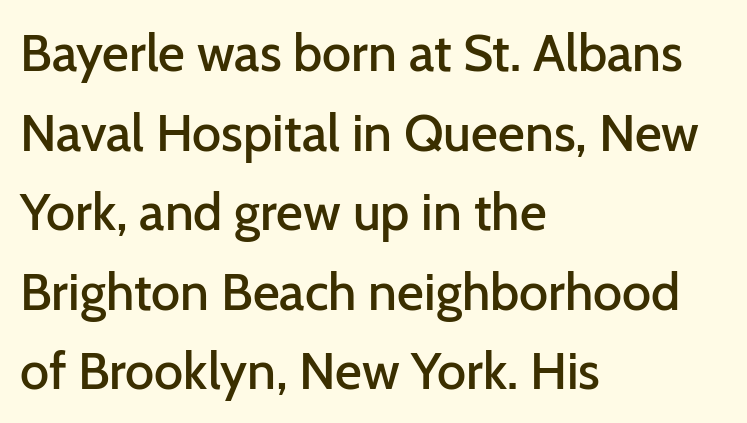
The image shows 52 px semibold sans-serif type, upright; set left-aligned, normal line spacing (1.53x), normal letter spacing, not underlined; low stroke contrast and a medium x-height.
